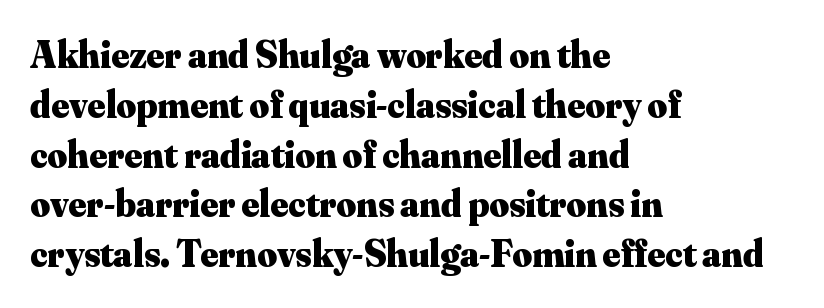
Leading matches the norm, producing a regular column. Stroke terminals: seriffed. The rendering anchors every line to the left-hand side. The baseline area is clear.
